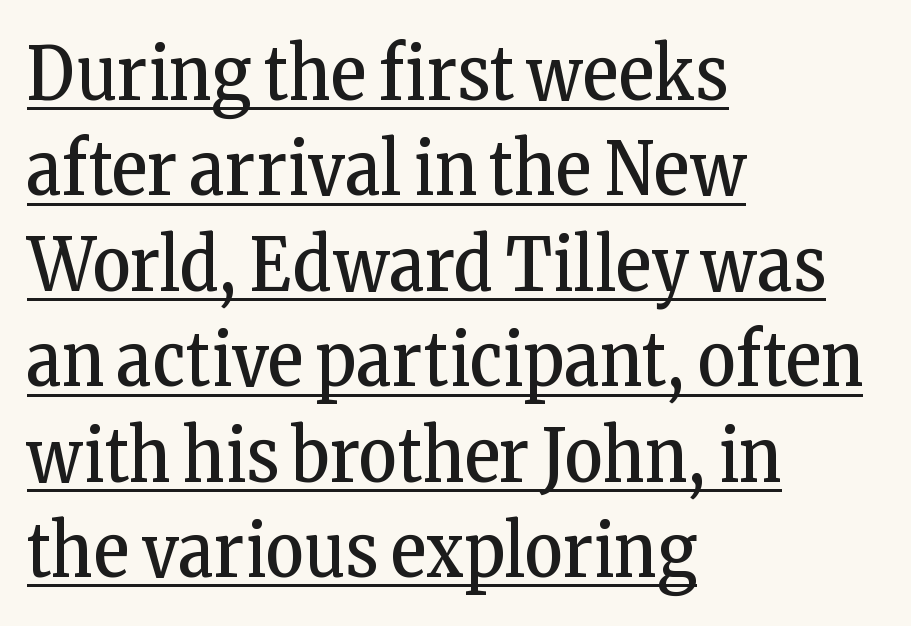
Looks like regular typesetting: each glyph gets only the width it needs. Tracking here is standard; glyphs follow each other at the usual distance. Weight: in the light-to-regular range. Unlike a clean sans, this face finishes its strokes with serifs.
